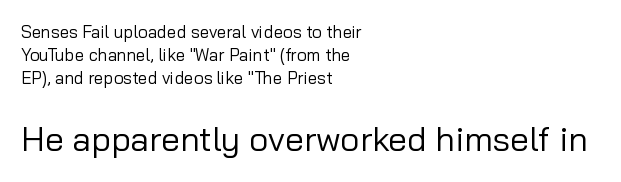
Q: Is the text bold? A: No.
Q: Is the text italic (slanted)? A: No, it is upright.
Q: Is the typeface a serif or a sans-serif typeface? A: Sans-serif.
Q: Is the text underlined? A: No.
Q: How is the paragraph aligned? A: Left-aligned.
Q: Is the spacing between letters normal or unusually wide? A: Normal.
Q: Is the spacing between lines tight, normal or loose? A: Normal.
Q: Which block of text is set in a larger size, the first (top) or the second (bottom)? A: The second (bottom) one.
Q: Width (condensed, normal, or wide)? A: Normal.
Q: Stroke contrast? A: Low.
Q: x-height? A: Medium.
Q: Monospaced? A: No.
